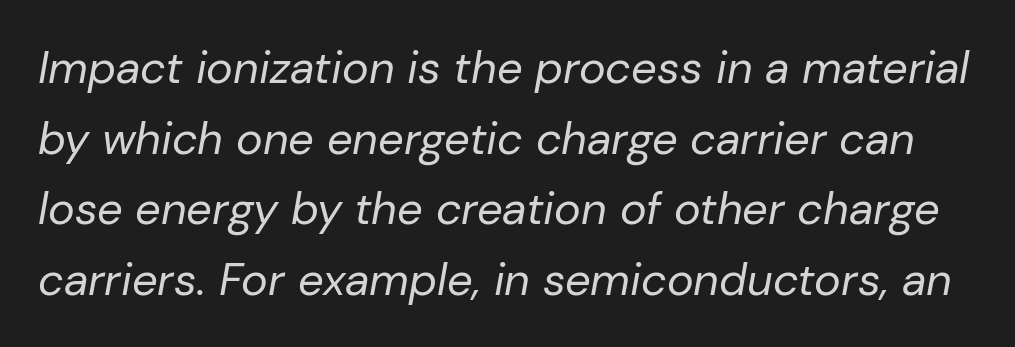
Decoration check: the copy has no underline. Tracking value appears to be zero — textbook default spacing. Does the leading feel generous? No, just average. You can tell it's italic because the verticals aren't actually vertical. On a weight scale, this lands at 450 or below. Varying glyph widths throughout — classic text-font behaviour.
